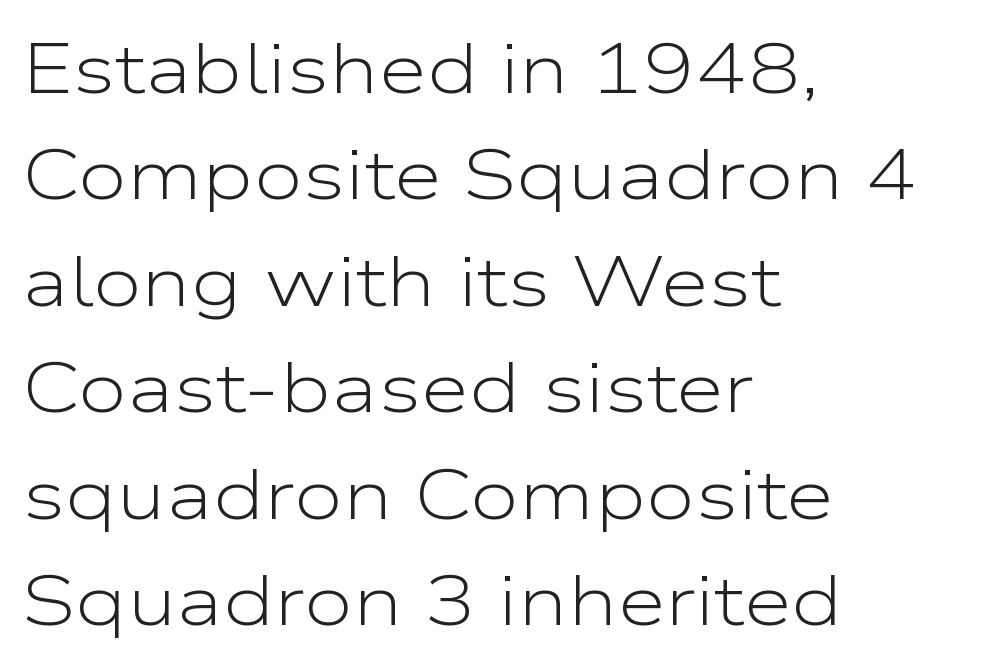
Q: Is the text bold? A: No.
Q: Is the text italic (slanted)? A: No, it is upright.
Q: Is the typeface a serif or a sans-serif typeface? A: Sans-serif.
Q: Is the text underlined? A: No.
Q: How is the paragraph aligned? A: Left-aligned.
Q: Is the spacing between letters normal or unusually wide? A: Normal.
Q: Is the spacing between lines tight, normal or loose? A: Normal.
Q: Width (condensed, normal, or wide)? A: Wide.
Q: Stroke contrast? A: Low.
Q: x-height? A: Medium.
Q: Monospaced? A: No.
